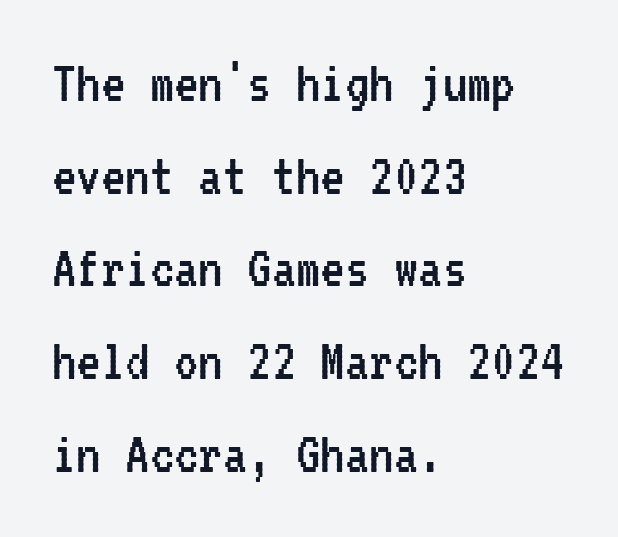
Q: Is the text bold? A: No.
Q: Is the text italic (slanted)? A: No, it is upright.
Q: Is the typeface a serif or a sans-serif typeface? A: Sans-serif.
Q: Is the text underlined? A: No.
Q: How is the paragraph aligned? A: Left-aligned.
Q: Is the spacing between letters normal or unusually wide? A: Normal.
Q: Is the spacing between lines tight, normal or loose? A: Normal.
Q: Width (condensed, normal, or wide)? A: Condensed.
Q: Stroke contrast? A: Low.
Q: x-height? A: Medium.
Q: Monospaced? A: Yes.
